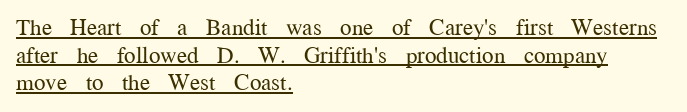
The image shows 23 px text type, upright; set left-aligned, line spacing 1.2x, normal letter spacing, underlined.
